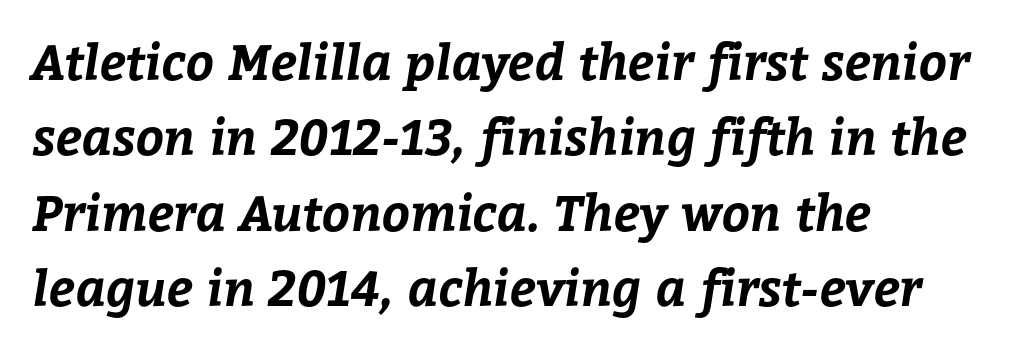
Q: Is the text bold? A: Yes.
Q: Is the text underlined? A: No.
Q: How is the paragraph aligned? A: Left-aligned.
Q: Is the spacing between letters normal or unusually wide? A: Normal.
Q: Is the spacing between lines tight, normal or loose? A: Normal.
Q: Width (condensed, normal, or wide)? A: Normal.
Q: Stroke contrast? A: Low.
Q: x-height? A: Medium.
Q: Monospaced? A: No.
